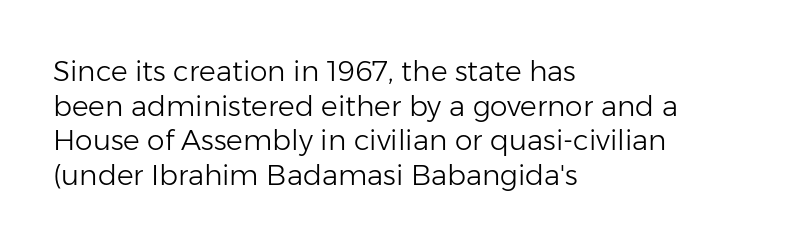
The image shows 28 px light sans-serif type, upright; set left-aligned, line spacing 1.24x, normal letter spacing, not underlined; low stroke contrast and a medium x-height.
